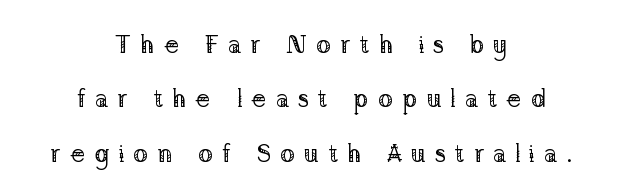
Horizontal bands of white between lines are thick stripes. Does the copy run flush right? No — it is centered line by line. These glyphs show unthickened strokes, regular width or finer. The gaps between neighbouring characters are conspicuously large. Beneath every word, the page is bare.
